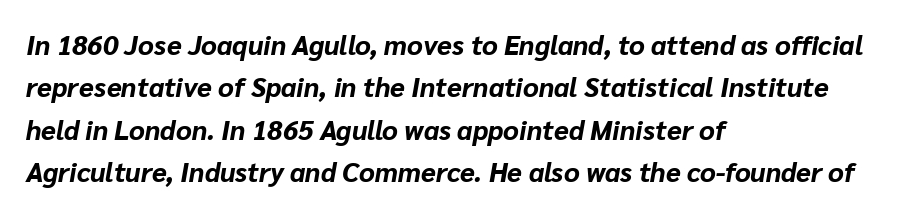
Heavy-handed strokes throughout: this text is bold. A normal amount of white space separates one row of letters from the next. Layout note: lines flush left. The gaps between neighbouring characters are ordinary and unremarkable. The lettering tilts uniformly, giving the passage an italic look. Nobody drew a line under any word here.
